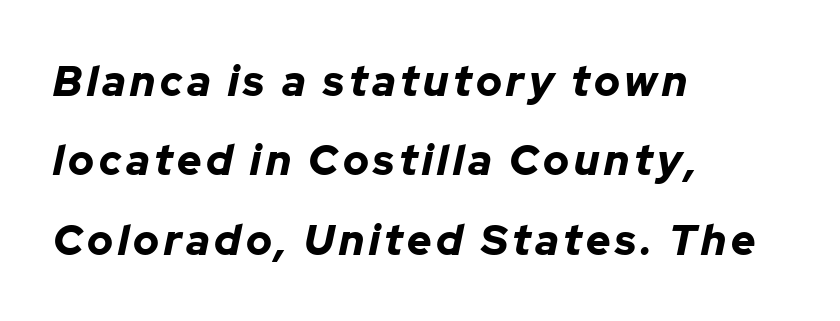
Teacher's note: observe the even left margin — that is flush-left alignment. Character widths vary here, with narrow letters taking less room than wide ones. The face used here has a pronounced slope to its letters. Stroke thickness is high; the sample reads as a true bold. Unmarked baselines from the first word to the last.
